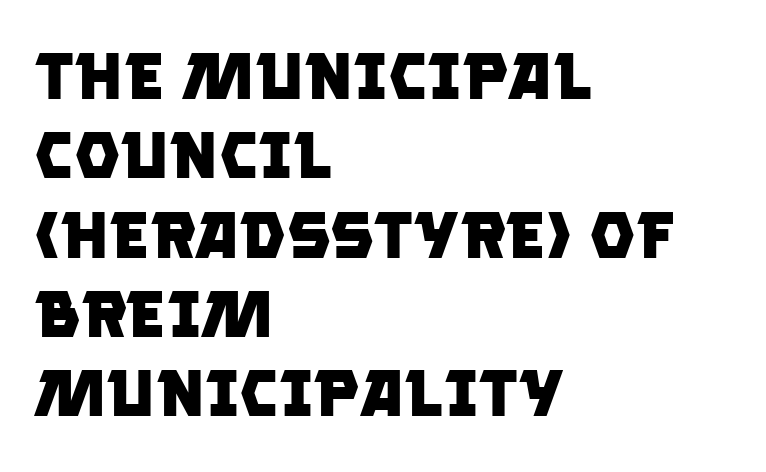
Words float on clear page, feet unadorned. Think of a printed novel: that variable character pitch is what you see here. Nothing sits at the stroke ends, so this counts as sans-serif. A typesetter would call this zero additional tracking. The letters are bold, with thick, heavy strokes. Notice how the passage keeps a crisp vertical edge on the left only.
